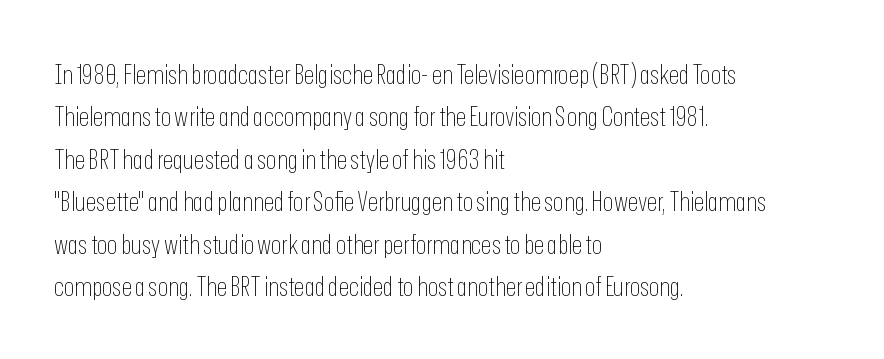
The image shows 27 px text type, upright; set left-aligned, normal line spacing (1.57x), normal letter spacing, not underlined.
